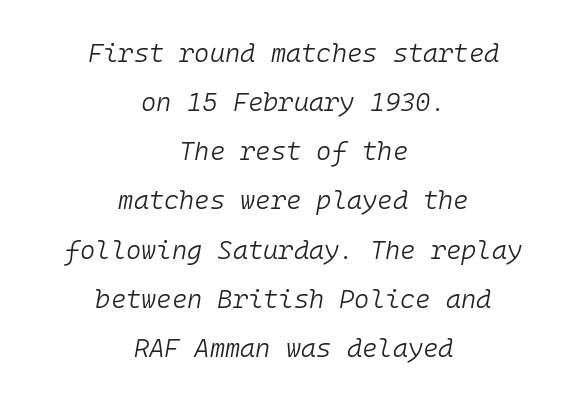
{"italic": "yes", "lean": "right", "slant_degrees": 10, "bold": "no", "underline": "no", "align": "center", "line_spacing_ratio": 1.89, "letter_spacing": "normal", "letter_spacing_em": 0.0, "glyph_px": 26}
